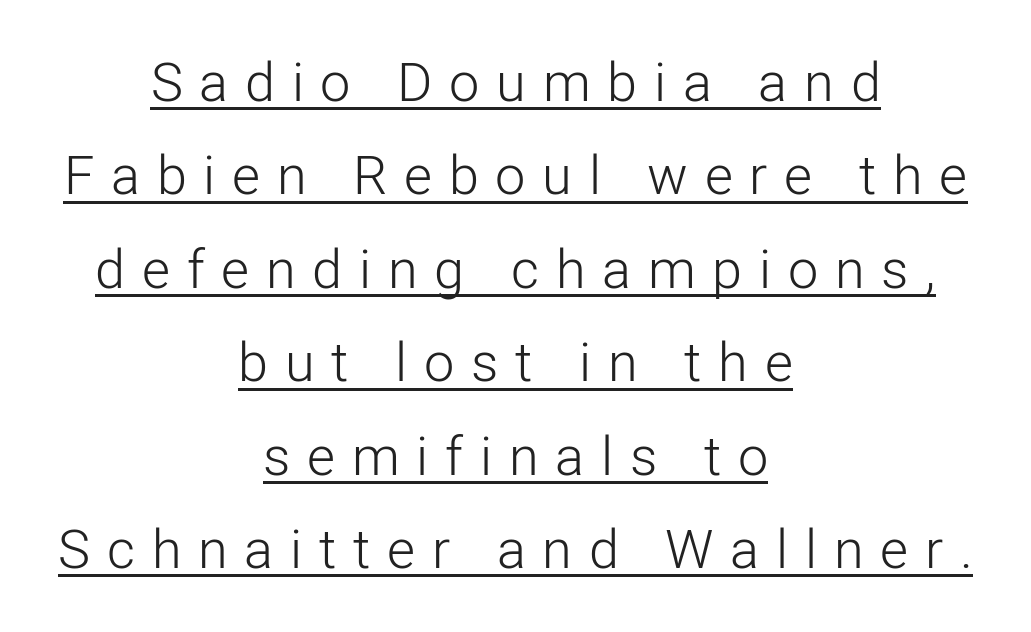
Q: Is the text bold? A: No.
Q: Is the text italic (slanted)? A: No, it is upright.
Q: Is the typeface a serif or a sans-serif typeface? A: Sans-serif.
Q: Is the text underlined? A: Yes.
Q: How is the paragraph aligned? A: Centered.
Q: Is the spacing between letters normal or unusually wide? A: Unusually wide.
Q: Width (condensed, normal, or wide)? A: Normal.
Q: Stroke contrast? A: Low.
Q: x-height? A: Medium.
Q: Monospaced? A: No.
